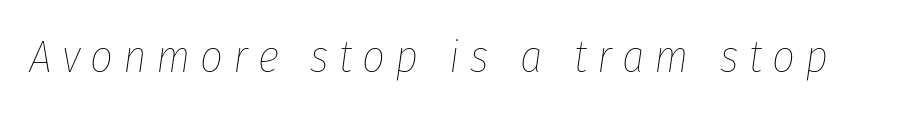
{"italic": "yes", "lean": "right", "slant_degrees": 8, "bold": "no", "weight": "thin", "width": "condensed", "stroke_contrast": "low", "x_height": "medium", "monospaced": "no", "underline": "no", "letter_spacing": "wide", "letter_spacing_em": 0.22, "glyph_px": 45}
